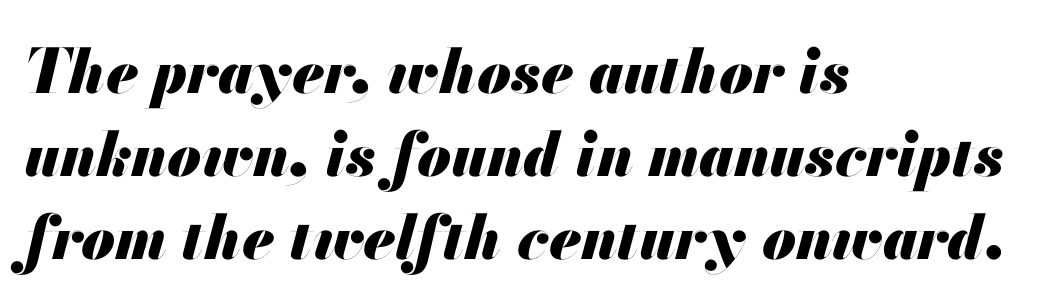
The image shows 61 px heavy type, italic (leaning right); set left-aligned, normal line spacing (1.36x), normal letter spacing, not underlined; medium stroke contrast and a small x-height.
